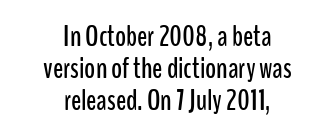
The image shows 30 px condensed sans-serif type, upright; set centered, tight line spacing (1.07x), normal letter spacing, not underlined; low stroke contrast and a medium x-height.
